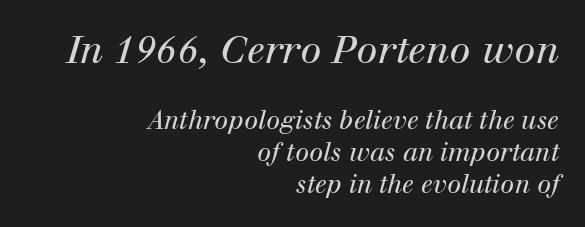
Q: Is the text bold? A: No.
Q: Is the text italic (slanted)? A: Yes, it leans right by about 12 degrees.
Q: Is the typeface a serif or a sans-serif typeface? A: Serif.
Q: Is the text underlined? A: No.
Q: How is the paragraph aligned? A: Right-aligned.
Q: Is the spacing between letters normal or unusually wide? A: Normal.
Q: Is the spacing between lines tight, normal or loose? A: Normal.
Q: Which block of text is set in a larger size, the first (top) or the second (bottom)? A: The first (top) one.
Q: Width (condensed, normal, or wide)? A: Normal.
Q: Stroke contrast? A: High.
Q: x-height? A: Medium.
Q: Monospaced? A: No.
